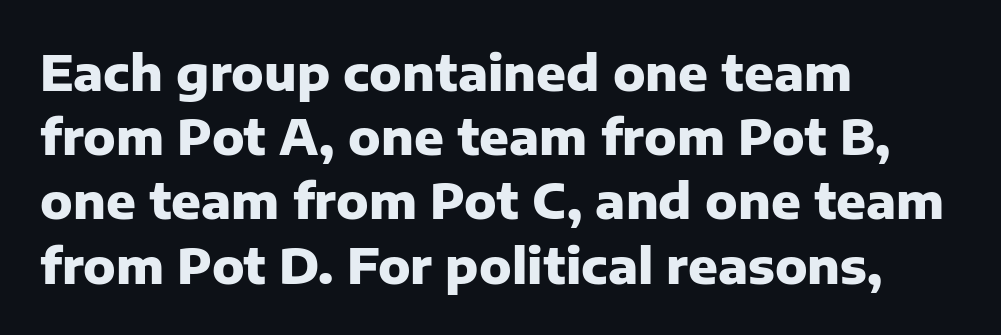
{"serif": "no", "italic": "no", "bold": "yes", "weight": "heavy", "width": "normal", "stroke_contrast": "low", "x_height": "medium", "monospaced": "no", "underline": "no", "align": "left", "line_spacing": "normal", "line_spacing_ratio": 1.31, "letter_spacing": "normal", "letter_spacing_em": 0.0, "glyph_px": 49}
